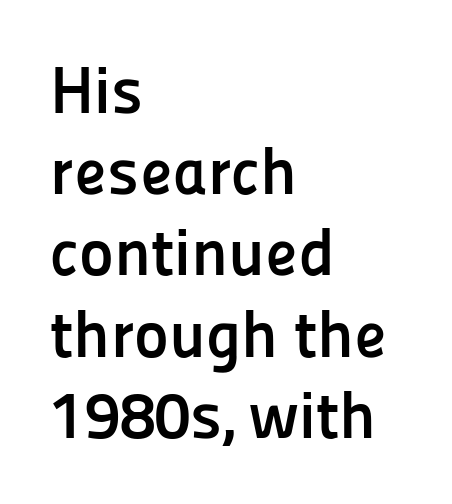
The image shows 66 px semibold sans-serif type, upright; set left-aligned, line spacing 1.23x, normal letter spacing, not underlined; low stroke contrast and a medium x-height.
